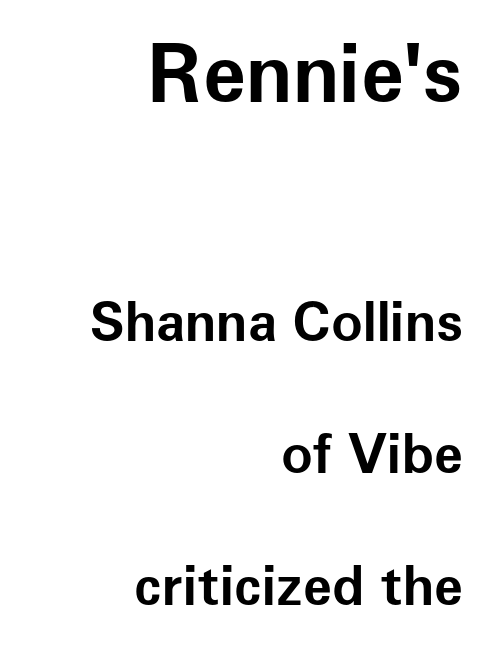
{"serif": "no", "italic": "no", "bold": "yes", "weight": "bold", "width": "normal", "stroke_contrast": "low", "x_height": "medium", "monospaced": "no", "underline": "no", "align": "right", "line_spacing": "loose", "line_spacing_ratio": 2.49, "letter_spacing": "normal", "letter_spacing_em": 0.0, "larger_block": "first", "size_ratio": 1.49, "glyph_px": 79}
